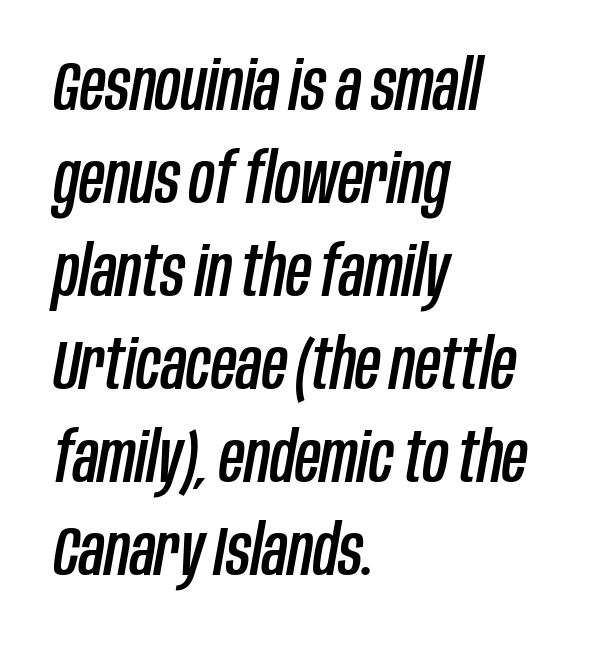
{"italic": "yes", "lean": "right", "slant_degrees": 10, "width": "condensed", "stroke_contrast": "low", "x_height": "large", "monospaced": "no", "underline": "no", "align": "left", "line_spacing": "normal", "line_spacing_ratio": 1.33, "letter_spacing": "normal", "letter_spacing_em": 0.0, "glyph_px": 70}
